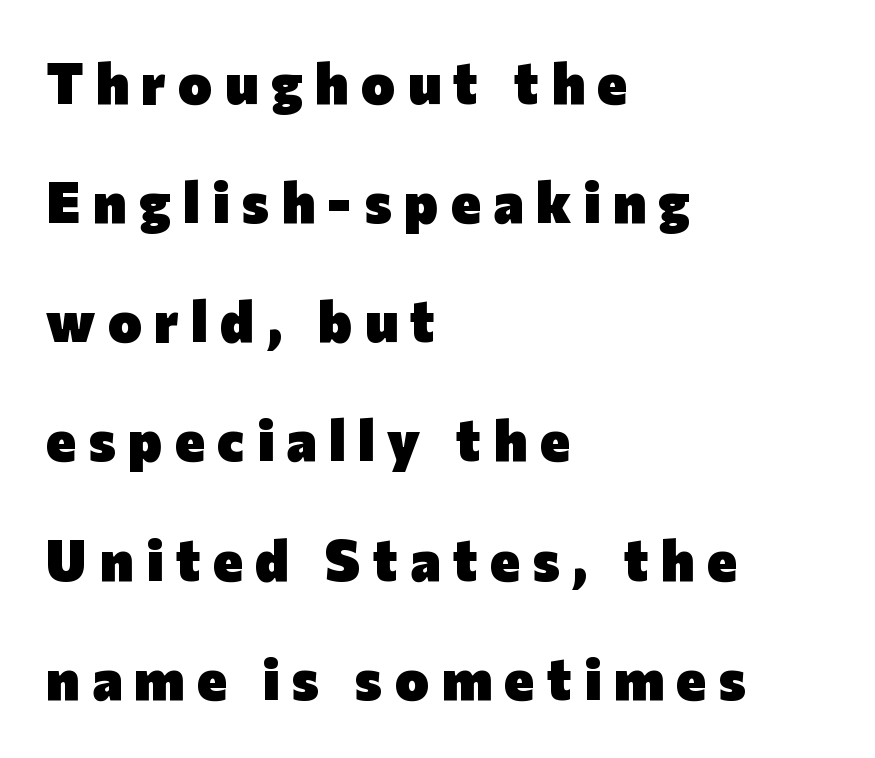
A typesetter would call this proportional, since set widths differ per character. Honestly, the rows look like they've been pulled way apart. The font family rendered here belongs to the sans-serif group. Does the copy run flush right? No — it runs flush left. Descender tails drop into unmarked territory.
